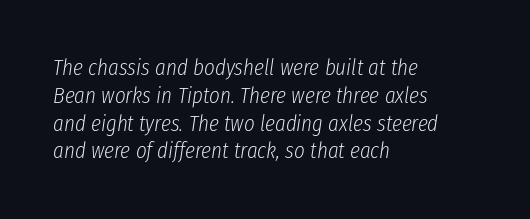
Teacher's note: observe the even left margin — that is flush-left alignment. Rendered with sloped, italic letterforms. Compared with typical body copy, the letter spacing here is the same. Heft: none added — not bold. The words here are not underlined.
